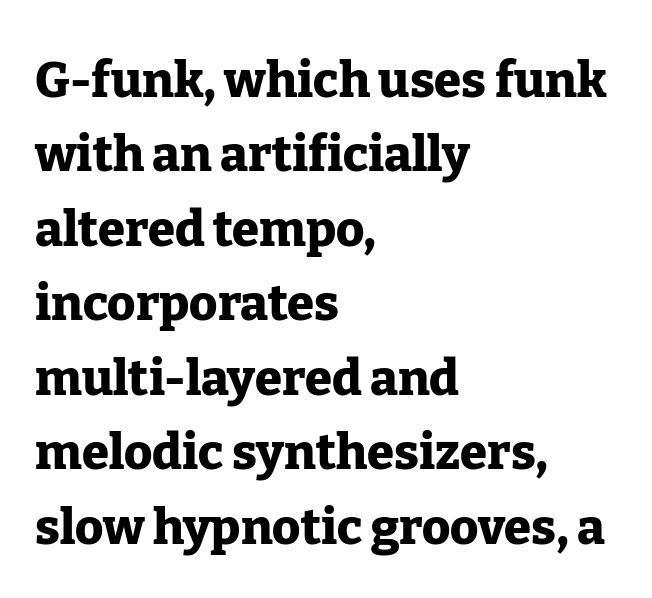
Regarding serifs, this sample has them. Here the designer chose a conventional face with non-uniform glyph widths. Rule under the text: the space is simply empty. Summary of weight: heavy, a full bold. Leading: standard. You could call the tracking neutral — neither tight nor loose.
